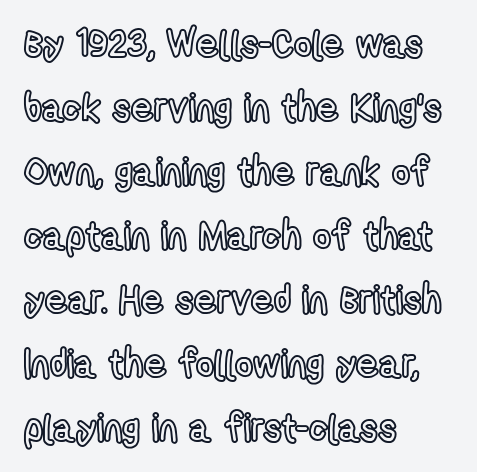
{"italic": "no", "width": "condensed", "x_height": "medium", "monospaced": "no", "underline": "no", "align": "left", "line_spacing": "normal", "line_spacing_ratio": 1.64, "letter_spacing": "normal", "letter_spacing_em": 0.0, "glyph_px": 39}
